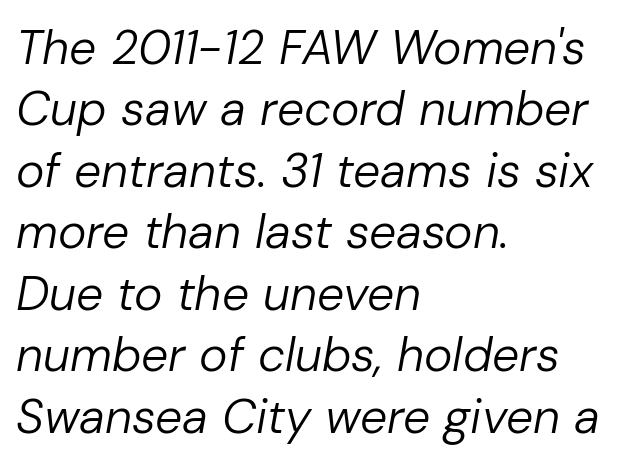
Q: Is the text bold? A: No.
Q: Is the text italic (slanted)? A: Yes, it leans right by about 10 degrees.
Q: Is the text underlined? A: No.
Q: How is the paragraph aligned? A: Left-aligned.
Q: Is the spacing between letters normal or unusually wide? A: Normal.
Q: Is the spacing between lines tight, normal or loose? A: Normal.
Q: Width (condensed, normal, or wide)? A: Normal.
Q: Stroke contrast? A: Low.
Q: x-height? A: Medium.
Q: Monospaced? A: No.
